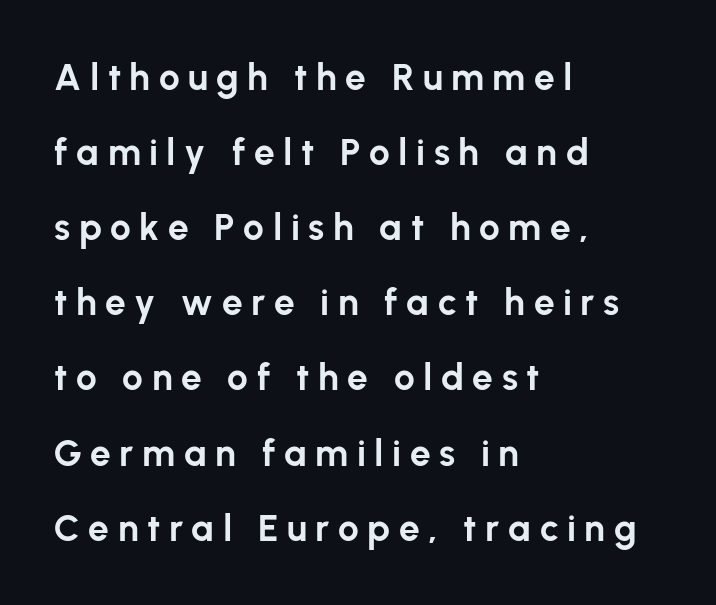
The image shows 37 px bold sans-serif type, upright; set left-aligned, loose line spacing (2.03x), unusually wide letter spacing (+0.23 em), not underlined; low stroke contrast and a medium x-height.
